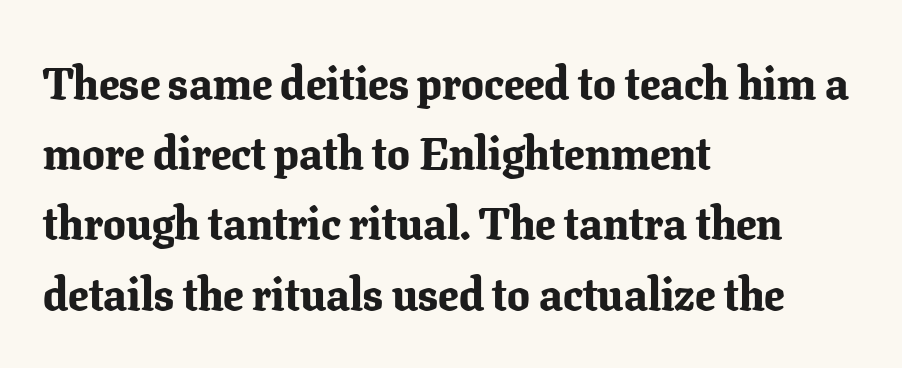
The image shows 45 px bold serif type, upright; set left-aligned, normal line spacing (1.56x), normal letter spacing, not underlined; low stroke contrast and a medium x-height.
